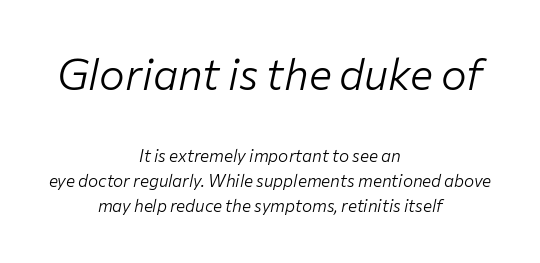
The image shows 43 px light type, italic (leaning right); set centered, normal line spacing (1.48x), normal letter spacing, not underlined; the first (top) block is 2.53x larger; low stroke contrast and a medium x-height.
